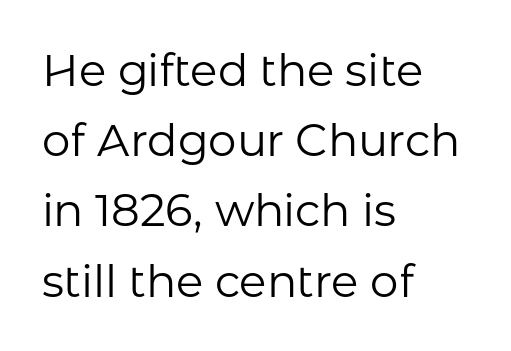
The image shows 45 px regular-weight sans-serif type, upright; set left-aligned, normal line spacing (1.56x), normal letter spacing, not underlined; low stroke contrast and a medium x-height.
